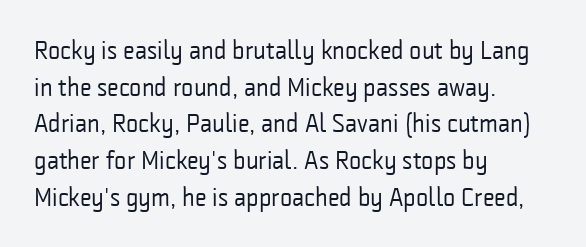
Q: Is the text bold? A: No.
Q: Is the text italic (slanted)? A: No, it is upright.
Q: Is the text underlined? A: No.
Q: How is the paragraph aligned? A: Left-aligned.
Q: Is the spacing between letters normal or unusually wide? A: Normal.
Q: Is the spacing between lines tight, normal or loose? A: Normal.
